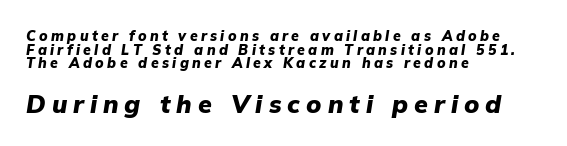
The image shows 25 px bold type, italic (leaning right); set left-aligned, tight line spacing (0.97x), unusually wide letter spacing (+0.24 em), not underlined; the second (bottom) block is 1.79x larger.
